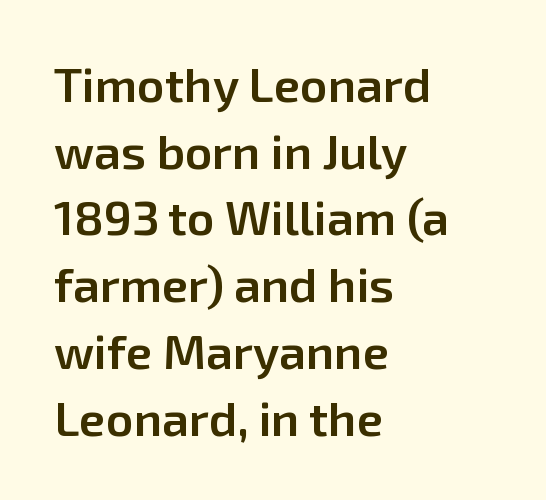
The image shows 48 px semibold sans-serif type, upright; set left-aligned, normal line spacing (1.39x), normal letter spacing, not underlined; low stroke contrast and a medium x-height.
